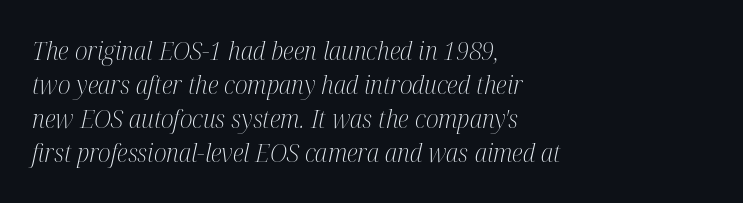
{"italic": "yes", "lean": "right", "slant_degrees": 12, "bold": "no", "underline": "no", "align": "left", "line_spacing": "normal", "line_spacing_ratio": 1.31, "letter_spacing": "normal", "letter_spacing_em": 0.0, "glyph_px": 26}
